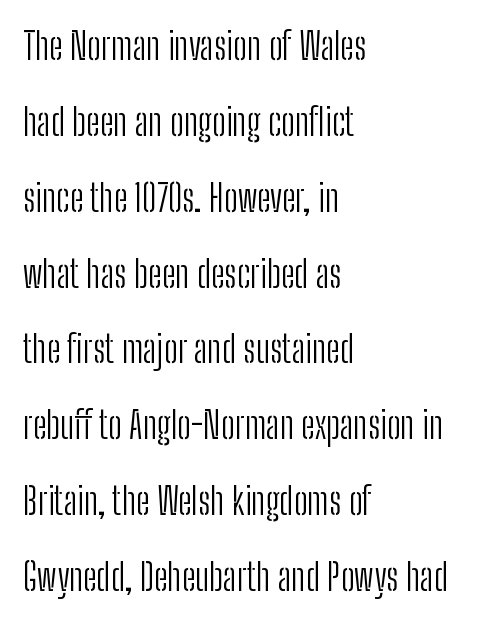
The image shows 37 px light, condensed sans-serif type, upright; set left-aligned, loose line spacing (2.05x), normal letter spacing, not underlined; low stroke contrast and a medium x-height.
